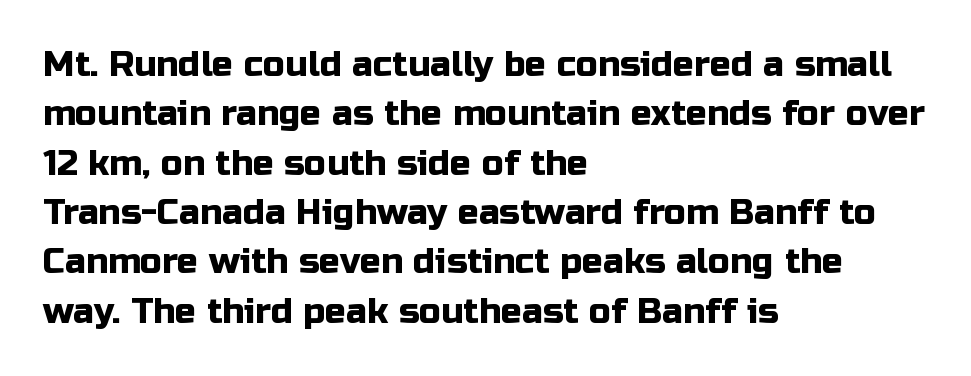
Plain, unruled lines of type. Proportional: the letters do not fall into vertical columns. The typography opts for an upright posture over an oblique one. These lines keep a tight, regular rhythm from letter to letter.
